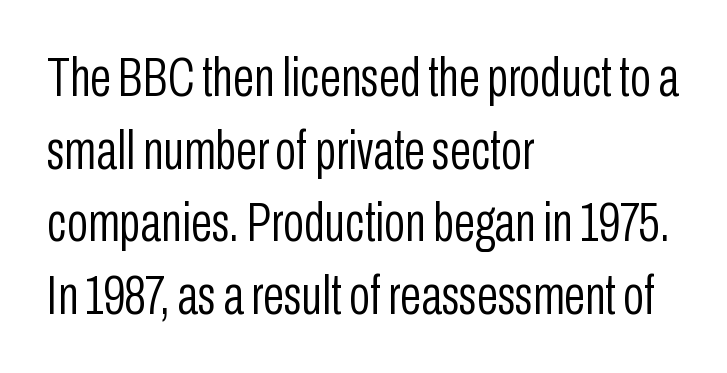
{"serif": "no", "italic": "no", "bold": "no", "weight": "light", "width": "condensed", "stroke_contrast": "low", "x_height": "medium", "monospaced": "no", "underline": "no", "align": "left", "line_spacing": "normal", "line_spacing_ratio": 1.32, "letter_spacing": "normal", "letter_spacing_em": 0.0, "glyph_px": 55}
